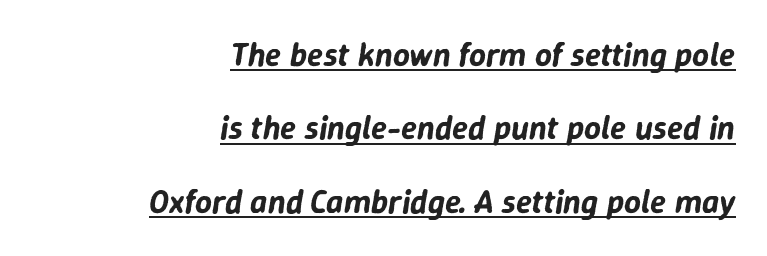
{"italic": "yes", "lean": "right", "slant_degrees": 9, "width": "normal", "stroke_contrast": "low", "x_height": "medium", "monospaced": "no", "underline": "yes", "align": "right", "line_spacing": "loose", "line_spacing_ratio": 2.22, "letter_spacing": "normal", "letter_spacing_em": 0.0, "glyph_px": 33}
